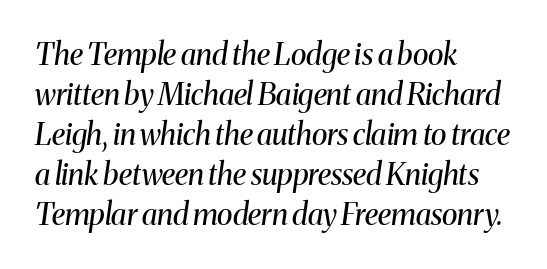
Q: Is the text bold? A: No.
Q: Is the text italic (slanted)? A: Yes, it leans right by about 8 degrees.
Q: Is the typeface a serif or a sans-serif typeface? A: Serif.
Q: Is the text underlined? A: No.
Q: How is the paragraph aligned? A: Left-aligned.
Q: Is the spacing between letters normal or unusually wide? A: Normal.
Q: Is the spacing between lines tight, normal or loose? A: Normal.
Q: Width (condensed, normal, or wide)? A: Normal.
Q: Stroke contrast? A: Medium.
Q: x-height? A: Medium.
Q: Monospaced? A: No.
